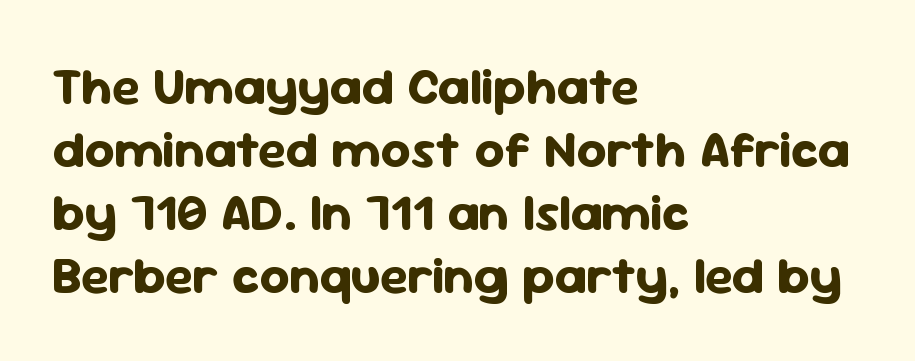
The image shows 52 px bold sans-serif type, upright; set left-aligned, line spacing 1.21x, normal letter spacing, not underlined; low stroke contrast and a medium x-height.
